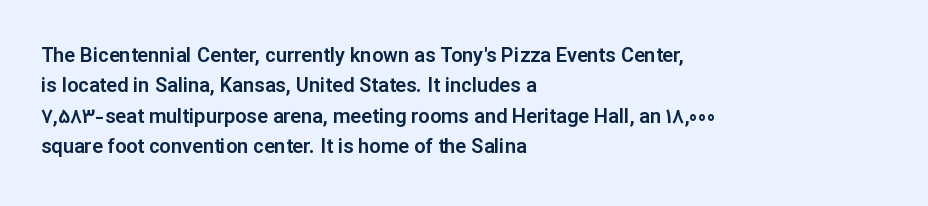
{"italic": "no", "underline": "no", "align": "left", "line_spacing": "normal", "line_spacing_ratio": 1.52, "letter_spacing": "normal", "letter_spacing_em": 0.0, "glyph_px": 20}
